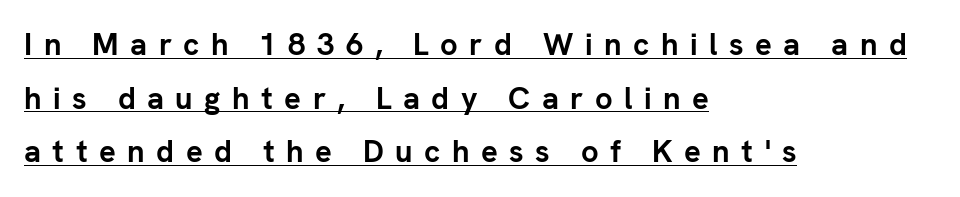
The image shows 31 px semibold sans-serif type, upright; set left-aligned, line spacing 1.73x, unusually wide letter spacing (+0.37 em), underlined; low stroke contrast and a medium x-height.
